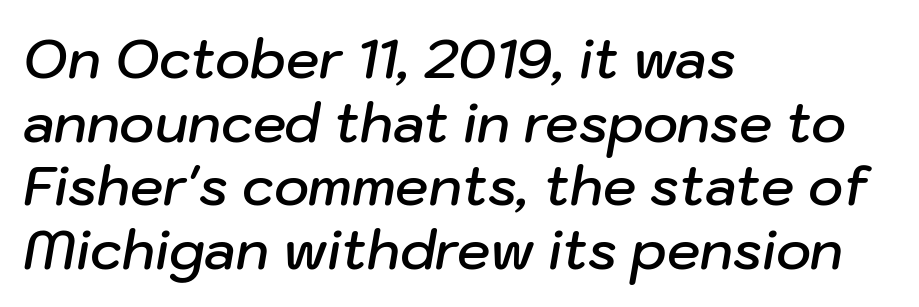
{"italic": "yes", "lean": "right", "slant_degrees": 10, "bold": "semi", "weight": "semibold", "width": "normal", "stroke_contrast": "low", "x_height": "medium", "monospaced": "no", "underline": "no", "align": "left", "line_spacing_ratio": 1.2, "letter_spacing": "normal", "letter_spacing_em": 0.0, "glyph_px": 53}
